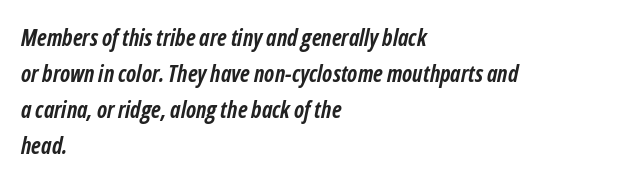
Compared with a centered layout, this one pins lines to the left instead. Tracking value appears to be zero — textbook default spacing. Quick note: italic. I'd describe the lettering as bold — thick and assertive.
